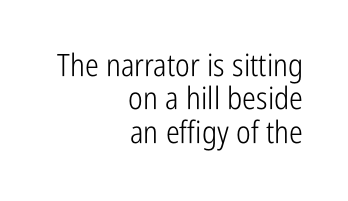
{"serif": "no", "italic": "no", "bold": "no", "weight": "light", "width": "condensed", "stroke_contrast": "low", "x_height": "medium", "monospaced": "no", "underline": "no", "align": "right", "line_spacing": "tight", "line_spacing_ratio": 1.08, "letter_spacing": "normal", "letter_spacing_em": 0.0, "glyph_px": 31}
